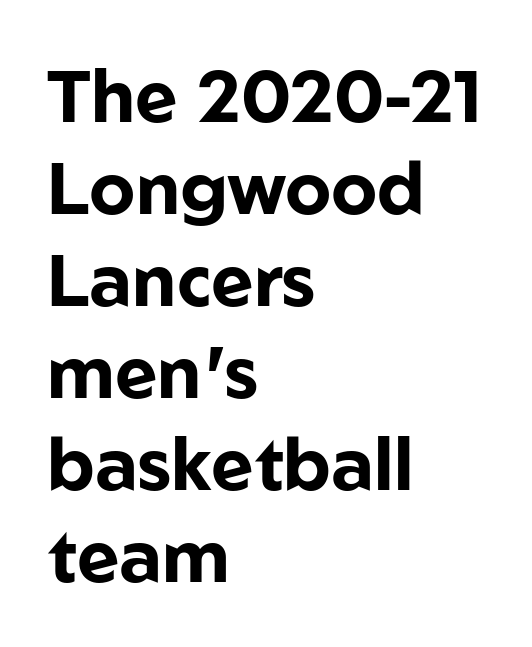
Q: Is the text bold? A: Yes.
Q: Is the text italic (slanted)? A: No, it is upright.
Q: Is the typeface a serif or a sans-serif typeface? A: Sans-serif.
Q: Is the text underlined? A: No.
Q: How is the paragraph aligned? A: Left-aligned.
Q: Is the spacing between letters normal or unusually wide? A: Normal.
Q: Is the spacing between lines tight, normal or loose? A: Normal.
Q: Width (condensed, normal, or wide)? A: Normal.
Q: Stroke contrast? A: Low.
Q: x-height? A: Medium.
Q: Monospaced? A: No.
